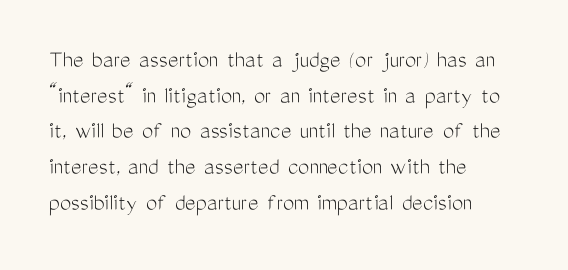
No word sits above an underline. These lines stack with their left ends in a neat column. The line-height multiplier appears to be the usual default. Ordinary non-slanted type is in use. Students, note that the glyphs here touch the page at normal intervals.
